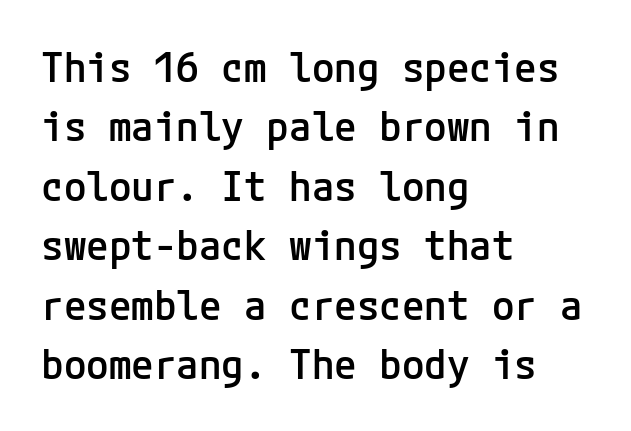
The face used here is rendered with its standard letterfit. These lines carry some extra weight — a demibold, not a full bold. If you drew a ruler down the left edge, every line would touch it. The line-height multiplier appears to be the usual default. Bare-footed words on every line. Each letter's strokes conclude bluntly, with no projecting serifs.
